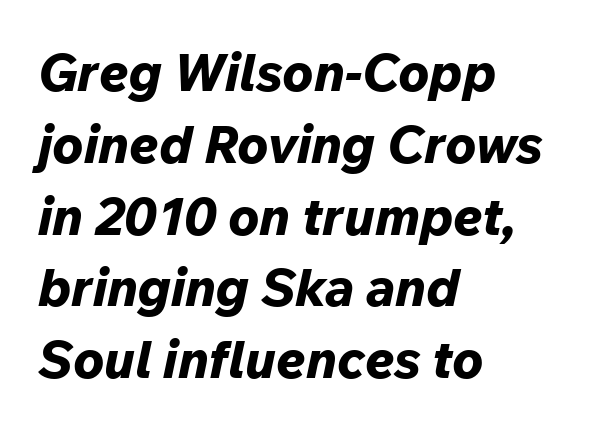
{"italic": "yes", "lean": "right", "slant_degrees": 12, "bold": "yes", "weight": "bold", "width": "normal", "stroke_contrast": "low", "x_height": "medium", "monospaced": "no", "underline": "no", "align": "left", "line_spacing": "normal", "line_spacing_ratio": 1.38, "letter_spacing": "normal", "letter_spacing_em": 0.0, "glyph_px": 52}
